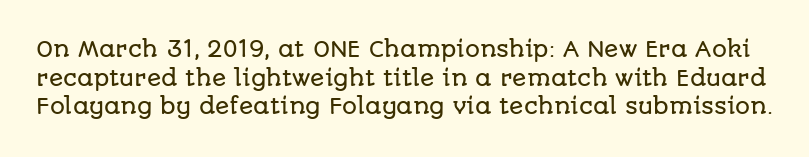
{"italic": "no", "underline": "no", "line_spacing": "normal", "line_spacing_ratio": 1.36, "letter_spacing": "normal", "letter_spacing_em": 0.0, "glyph_px": 21}
